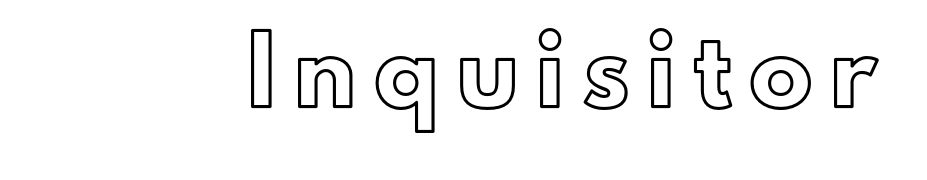
The image shows 62 px text type, upright; set unusually wide letter spacing (+0.3 em), not underlined; a small x-height.
